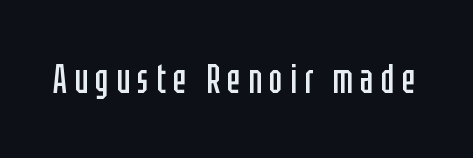
Serifs: no, the terminals of the letterforms are clean. Varying glyph widths throughout — classic text-font behaviour. No letter is thick-stroked: the sample isn't bold. Unlike italic type, these characters show no tilt at all.
